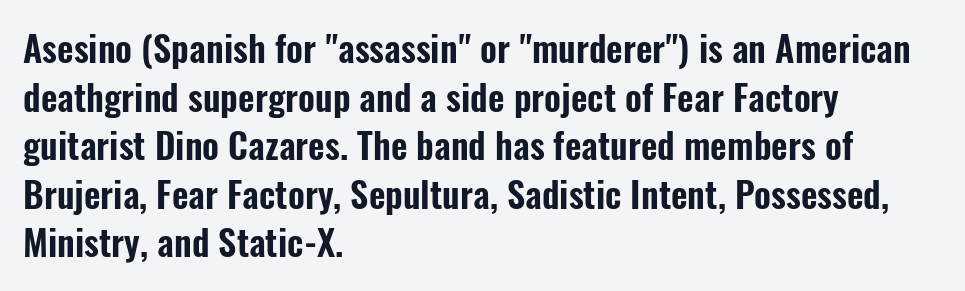
{"serif": "no", "italic": "no", "width": "condensed", "stroke_contrast": "low", "x_height": "medium", "monospaced": "no", "underline": "no", "align": "left", "line_spacing": "normal", "line_spacing_ratio": 1.35, "letter_spacing": "normal", "letter_spacing_em": 0.0, "glyph_px": 36}
